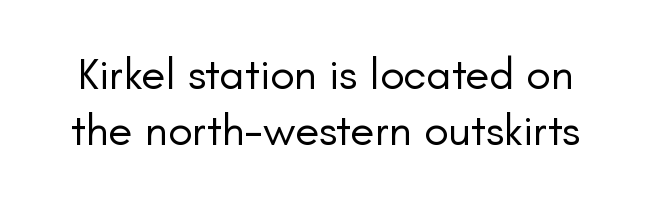
Each letter keeps its own natural width here, so spacing adapts to shape. A sans-serif font was chosen for this passage. Observe the ordinary spacing: letters are neighbours, not strangers. Clear beneath every line of the passage. Nope, not italic — everything's standing straight.
